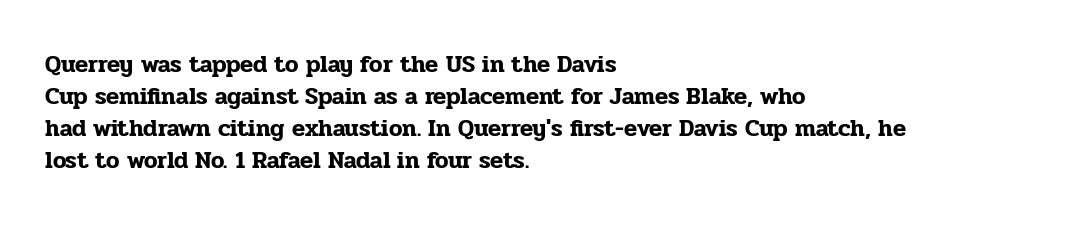
Just letters on the line, the space beneath them empty. Honestly, the row spacing looks completely unremarkable. No italicization has been applied; the sample stays upright. Teacher's note: observe the even left margin — that is flush-left alignment. Glyph-to-glyph distance matches everyday printed text.
